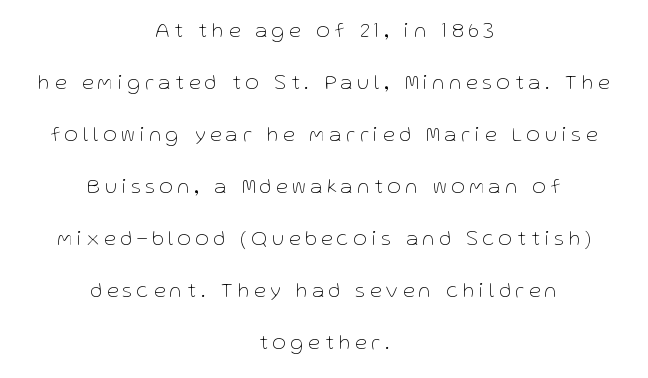
The image shows 21 px text type, upright; set centered, loose line spacing (2.48x), unusually wide letter spacing (+0.24 em), not underlined.
